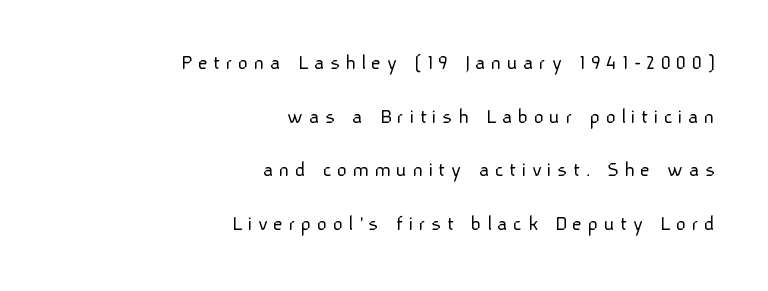
The font is comparable to plain body text, perhaps lighter. Quick note: interline space is abundant. Words appear elongated and porous because spacing is wide. Just letters on the line, the space beneath them empty. Typeset ragged left — the right edge is the straight one.
